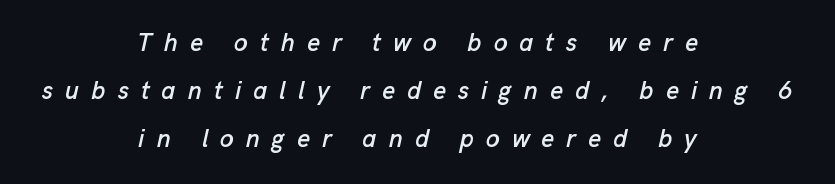
{"italic": "yes", "lean": "right", "slant_degrees": 13, "underline": "no", "align": "center", "line_spacing": "loose", "line_spacing_ratio": 1.93, "letter_spacing": "wide", "letter_spacing_em": 0.48, "glyph_px": 25}
